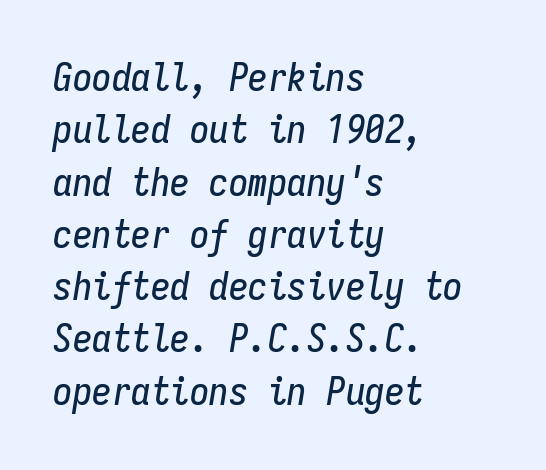
{"italic": "yes", "lean": "right", "slant_degrees": 9, "width": "condensed", "stroke_contrast": "low", "x_height": "medium", "monospaced": "yes", "underline": "no", "align": "left", "line_spacing": "normal", "line_spacing_ratio": 1.34, "letter_spacing": "normal", "letter_spacing_em": 0.0, "glyph_px": 39}
